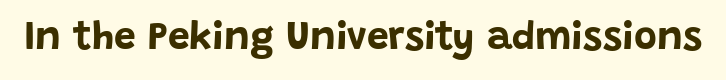
{"serif": "no", "italic": "no", "bold": "yes", "weight": "bold", "width": "normal", "stroke_contrast": "low", "x_height": "large", "monospaced": "no", "underline": "no", "letter_spacing": "normal", "letter_spacing_em": 0.0, "glyph_px": 39}
